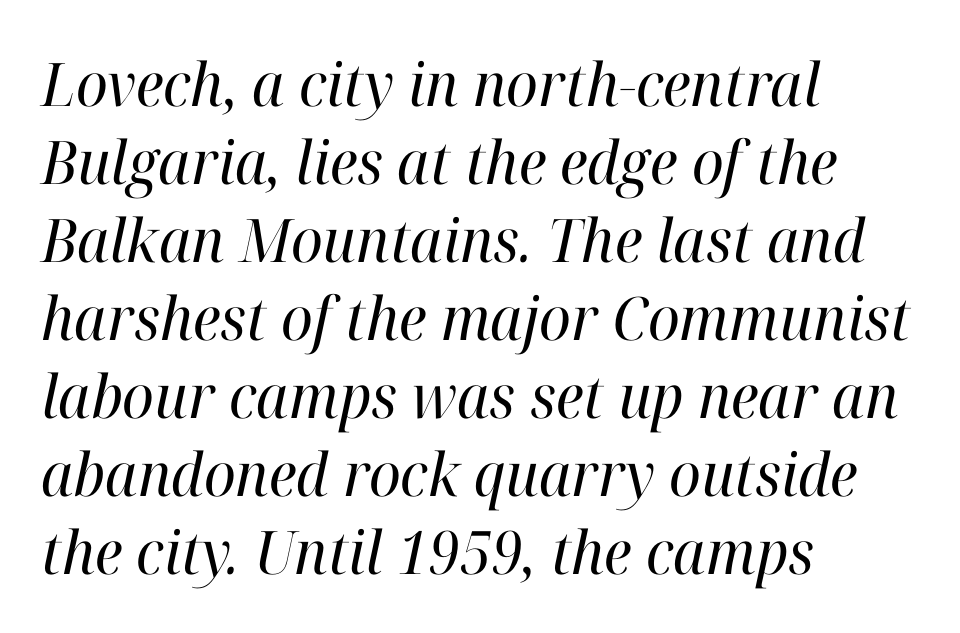
The image shows 60 px regular-weight serif type, italic (leaning right); set left-aligned, normal line spacing (1.3x), normal letter spacing, not underlined; high stroke contrast and a medium x-height.
